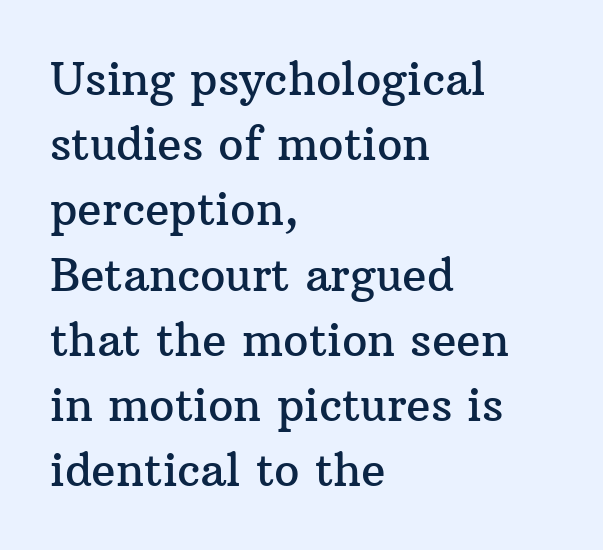
Q: Is the text italic (slanted)? A: No, it is upright.
Q: Is the typeface a serif or a sans-serif typeface? A: Serif.
Q: Is the text underlined? A: No.
Q: How is the paragraph aligned? A: Left-aligned.
Q: Is the spacing between letters normal or unusually wide? A: Normal.
Q: Is the spacing between lines tight, normal or loose? A: Normal.
Q: Width (condensed, normal, or wide)? A: Normal.
Q: Stroke contrast? A: Medium.
Q: x-height? A: Medium.
Q: Monospaced? A: No.
